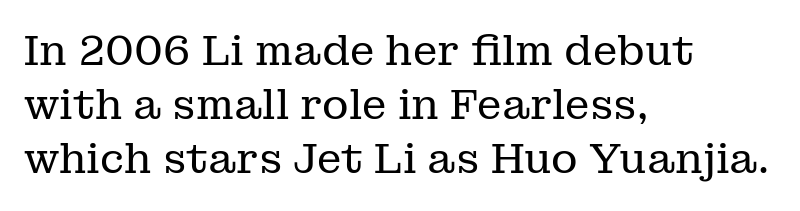
Caption: standard tracking, unaltered. The passage shown is typeset with a serif family. This is not heavy type; no bold has been used. Unmarked baselines from the first word to the last. Where is the straight margin? On the left.
